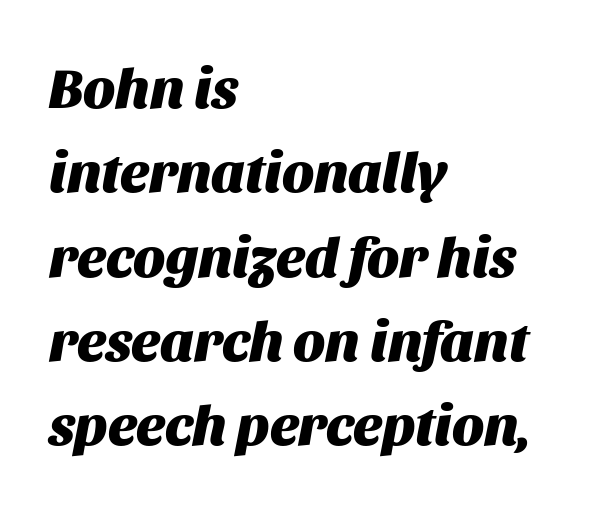
The image shows 57 px heavy type, italic (leaning right); set left-aligned, normal line spacing (1.48x), normal letter spacing, not underlined; medium stroke contrast and a large x-height.
